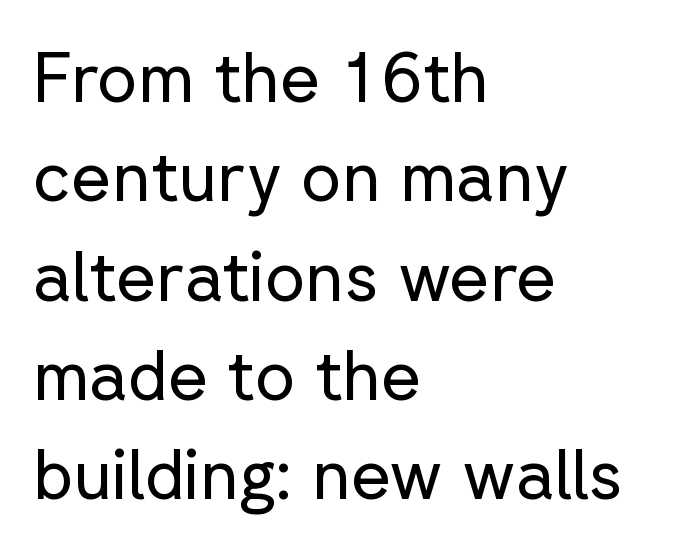
Q: Is the text bold? A: No.
Q: Is the text italic (slanted)? A: No, it is upright.
Q: Is the typeface a serif or a sans-serif typeface? A: Sans-serif.
Q: Is the text underlined? A: No.
Q: How is the paragraph aligned? A: Left-aligned.
Q: Is the spacing between letters normal or unusually wide? A: Normal.
Q: Is the spacing between lines tight, normal or loose? A: Normal.
Q: Width (condensed, normal, or wide)? A: Normal.
Q: Stroke contrast? A: Low.
Q: x-height? A: Medium.
Q: Monospaced? A: No.
